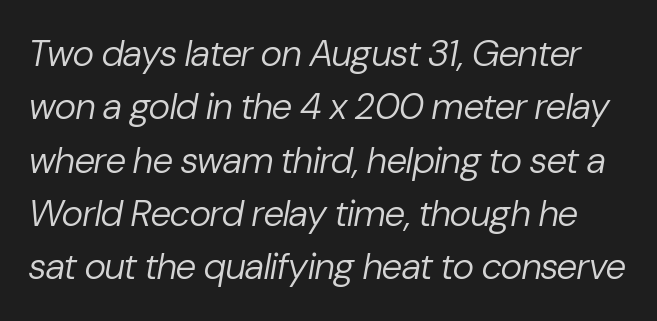
The image shows 37 px regular-weight type, italic (leaning right); set normal line spacing (1.44x), normal letter spacing, not underlined; low stroke contrast and a medium x-height.
